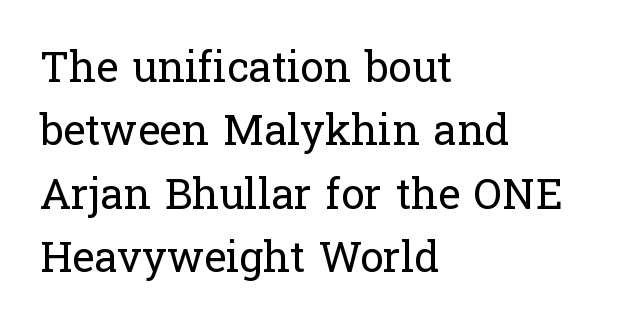
Students, note that the glyphs here touch the page at normal intervals. The lettering holds an erect, upright posture throughout. These lines stack with their left ends in a neat column. No extra ink here — the face is not bold. Regarding serifs, this sample has them. The rendering uses natural spacing where letterforms have individual widths.
